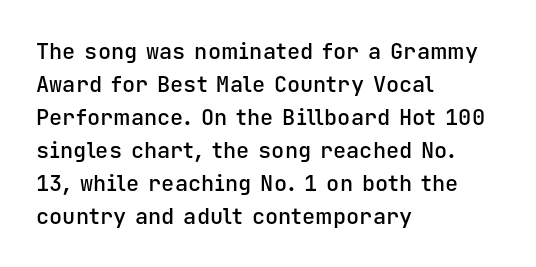
Q: Is the text bold? A: Semi-bold.
Q: Is the text italic (slanted)? A: No, it is upright.
Q: Is the text underlined? A: No.
Q: How is the paragraph aligned? A: Left-aligned.
Q: Is the spacing between letters normal or unusually wide? A: Normal.
Q: Is the spacing between lines tight, normal or loose? A: Normal.
